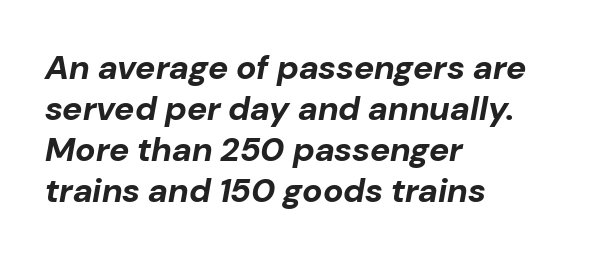
The image shows 34 px bold type, italic (leaning right); set left-aligned, line spacing 1.21x, normal letter spacing, not underlined; low stroke contrast and a medium x-height.
